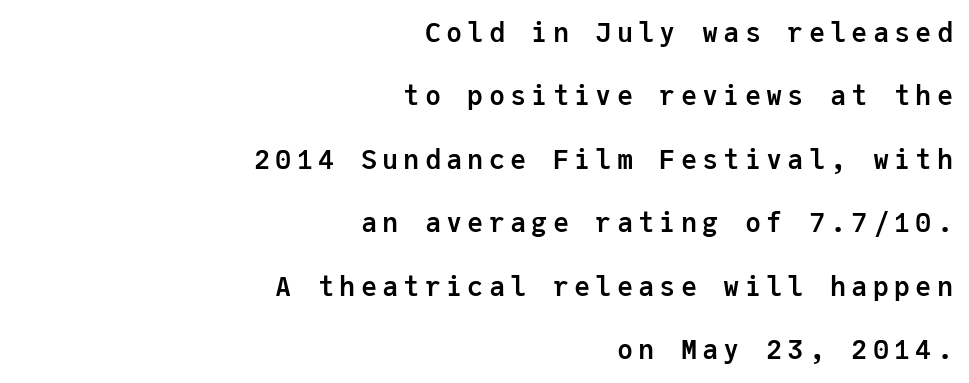
The image shows 27 px bold type, upright; set right-aligned, loose line spacing (2.35x), not underlined.
